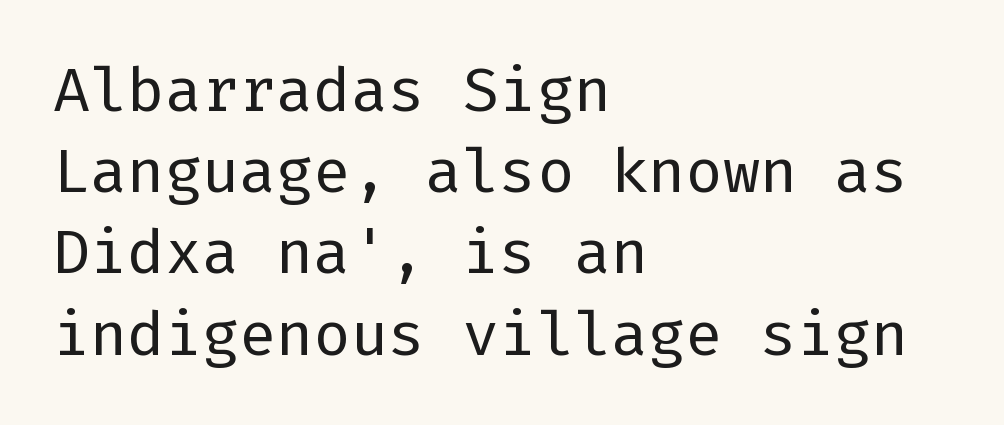
The cut favours lightness, reaching ordinary text weight at its darkest. The string is rendered with underlining switched off. The type is set solid horizontally, with unmodified tracking. Layout note: lines flush left. Regular leading.
